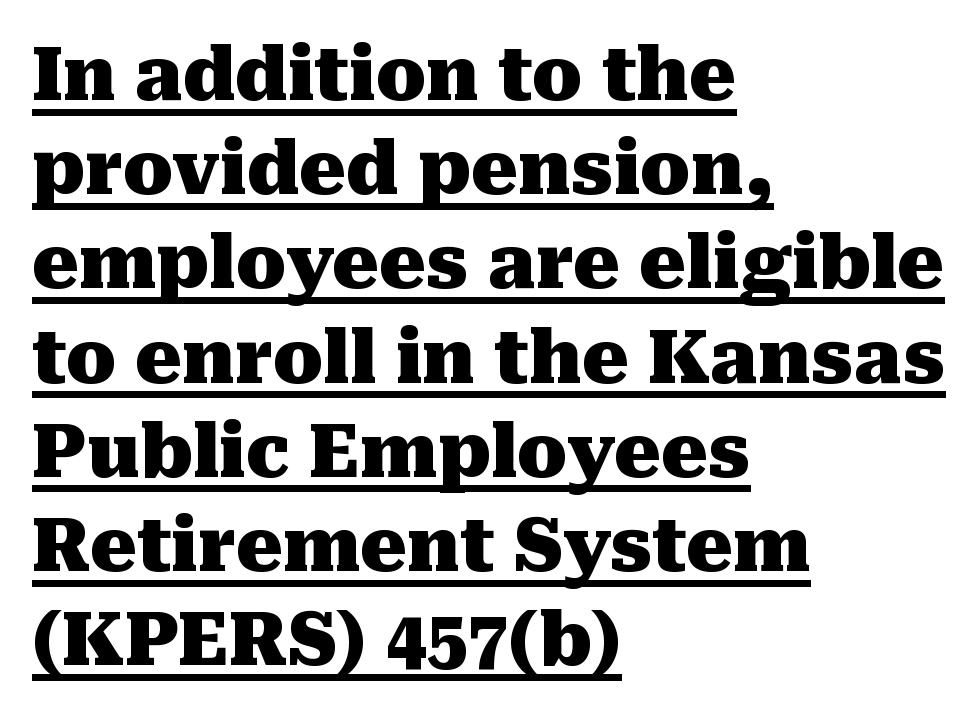
Like a heading marked for emphasis, these lines bear an underscore. The glyphs in this specimen are seriffed. Every character sits straight up, as roman type does. Normally led — the rows are evenly, conventionally spaced.
